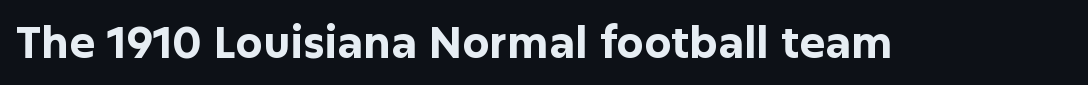
{"serif": "no", "italic": "no", "bold": "yes", "weight": "bold", "width": "normal", "stroke_contrast": "low", "x_height": "medium", "monospaced": "no", "underline": "no", "letter_spacing": "normal", "letter_spacing_em": 0.0, "glyph_px": 43}
